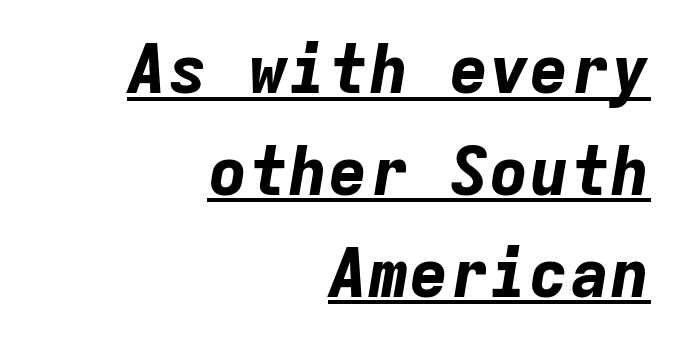
The image shows 67 px bold type, italic (leaning right), monospaced; set right-aligned, normal line spacing (1.52x), normal letter spacing, underlined; low stroke contrast and a medium x-height.
